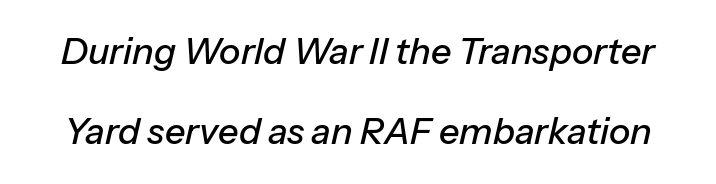
Posture: slanted. A clean baseline with only descenders dipping below it. Whoever set this chose breathing room over compactness in the vertical rhythm. There is no visible air inserted between adjacent glyphs. The letters advance in unequal steps, a hallmark of proportional type.
